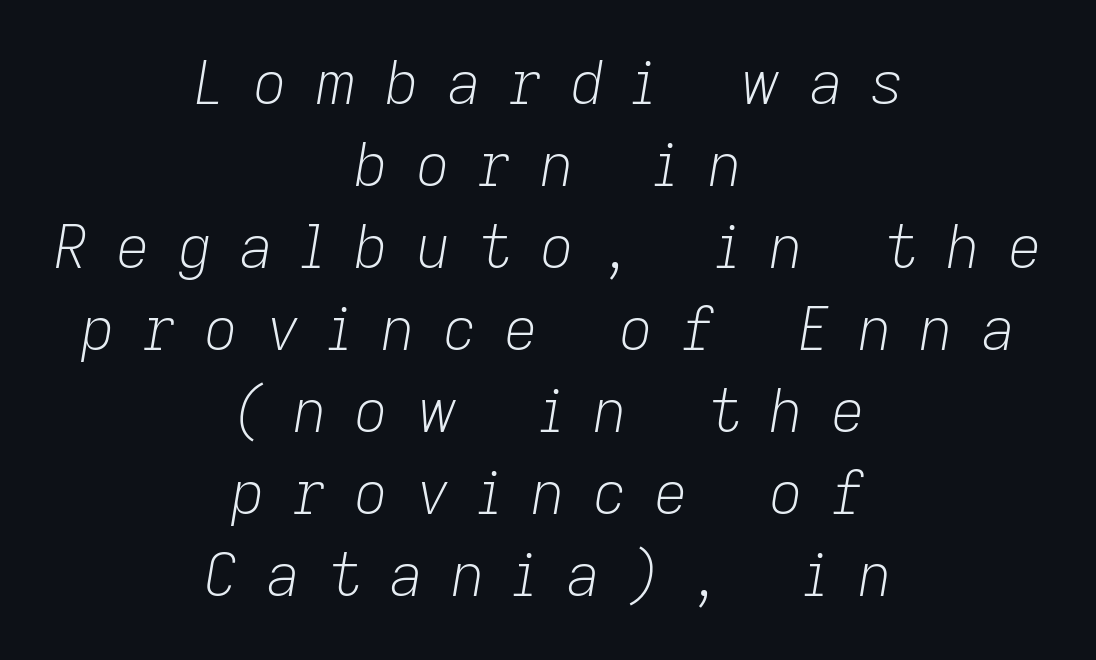
Q: Is the text bold? A: No.
Q: Is the text italic (slanted)? A: Yes, it leans right by about 9 degrees.
Q: Is the text underlined? A: No.
Q: How is the paragraph aligned? A: Centered.
Q: Is the spacing between letters normal or unusually wide? A: Unusually wide.
Q: Is the spacing between lines tight, normal or loose? A: Normal.
Q: Width (condensed, normal, or wide)? A: Normal.
Q: Stroke contrast? A: Low.
Q: x-height? A: Medium.
Q: Monospaced? A: No.
